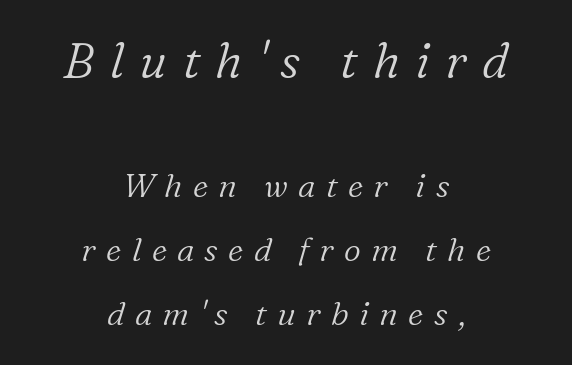
This rendering features lettering with no underline. A serif font was chosen for this passage. Centered paragraph, ragged on both sides. The passage shown is typed in a proportional face where columns would drift. This block would shrink considerably if given ordinary leading; it's expanded now. In terms of posture, this sample is oblique.
